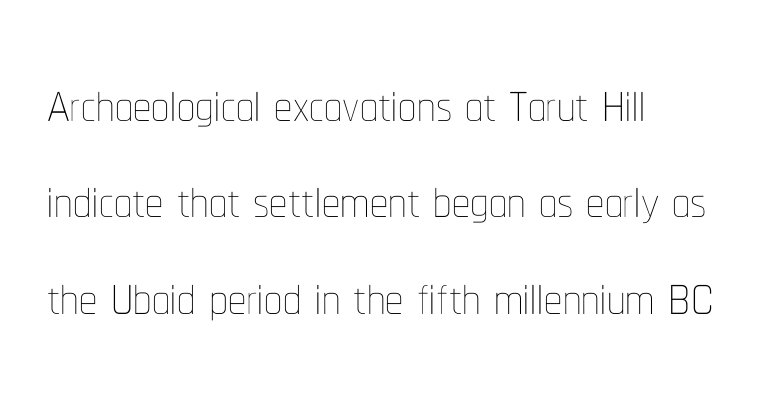
The image shows 72 px thin, condensed type, upright; set left-aligned, normal line spacing (1.34x), normal letter spacing, not underlined; low stroke contrast and a medium x-height.
